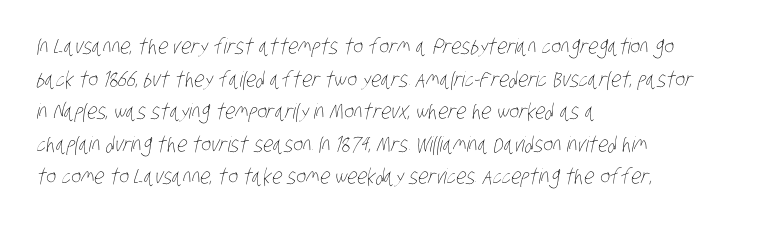
{"bold": "no", "underline": "no", "align": "left", "line_spacing": "normal", "line_spacing_ratio": 1.55, "letter_spacing": "normal", "letter_spacing_em": 0.0, "glyph_px": 21}
